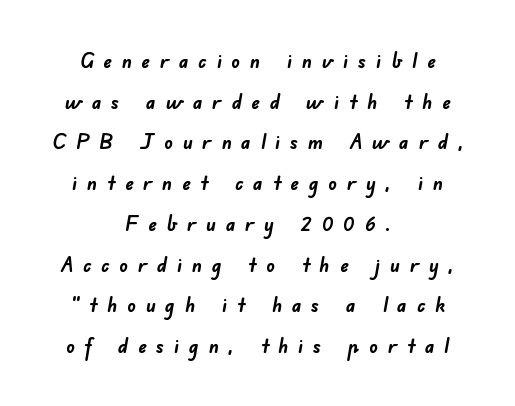
A great deal of white space separates one row of letters from the next. Tracking here is generous; glyphs stand well apart from one another. Honestly, there is no underline to notice here at all. Summary of weight: heavy, a full bold. Which margin do the lines hug? Neither — every line sits in the middle.
